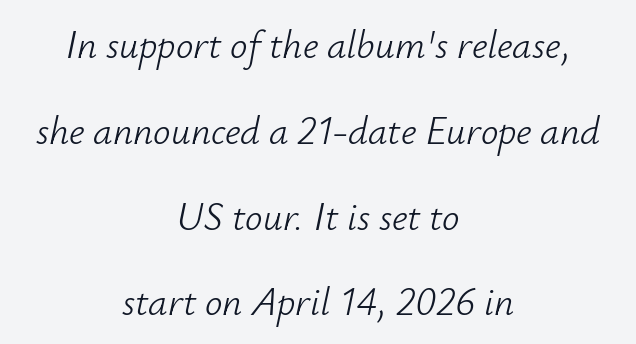
Vertical stems look standard width or narrower in stroke. Glance below the letters and you will spot only blank space. These lines were composed using italics. Observe the ordinary spacing: letters are neighbours, not strangers. Spacing verdict: proportional, widths tailored to each character.
